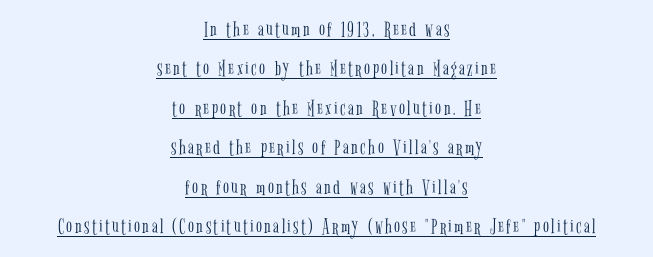
The image shows 22 px text type, upright; set centered, line spacing 1.79x, underlined.
